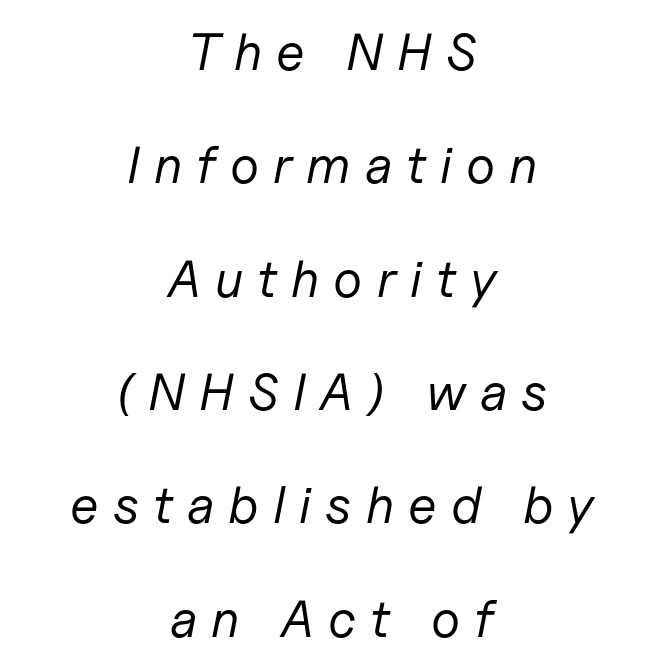
Q: Is the text bold? A: No.
Q: Is the text italic (slanted)? A: Yes, it leans right by about 11 degrees.
Q: Is the text underlined? A: No.
Q: How is the paragraph aligned? A: Centered.
Q: Is the spacing between letters normal or unusually wide? A: Unusually wide.
Q: Is the spacing between lines tight, normal or loose? A: Loose.
Q: Width (condensed, normal, or wide)? A: Normal.
Q: Stroke contrast? A: Low.
Q: x-height? A: Medium.
Q: Monospaced? A: No.
